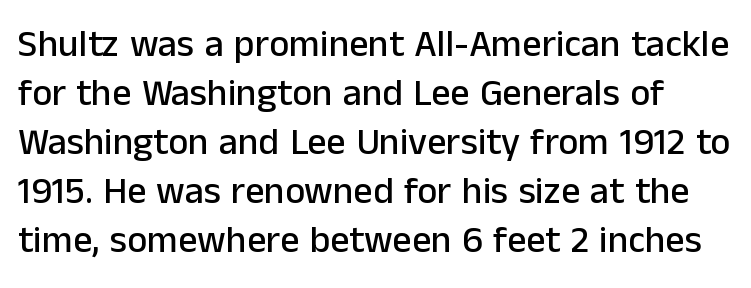
Each letter keeps its own natural width here, so spacing adapts to shape. The type sits square on the baseline with zero lean. Only glyphs here, with clear space below each row. Glyph-to-glyph distance matches everyday printed text.
